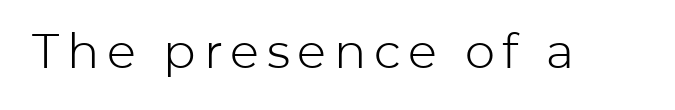
Q: Is the text bold? A: No.
Q: Is the text italic (slanted)? A: No, it is upright.
Q: Is the typeface a serif or a sans-serif typeface? A: Sans-serif.
Q: Is the text underlined? A: No.
Q: Width (condensed, normal, or wide)? A: Normal.
Q: Stroke contrast? A: Low.
Q: x-height? A: Medium.
Q: Monospaced? A: No.
